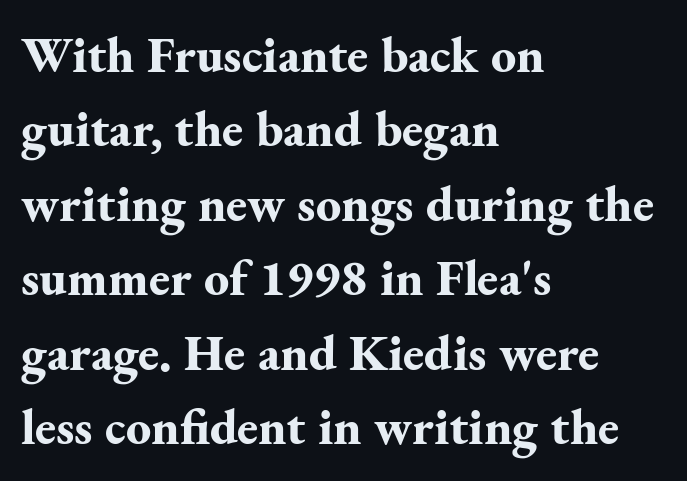
Students, observe: this is what conventionally led text looks like. Quick note: underline off. The lettering stays uniformly vertical, giving the passage a roman look. The typeface chosen for these lines features serifs. What stands out about the letter spacing? Nothing — it is the standard amount.
